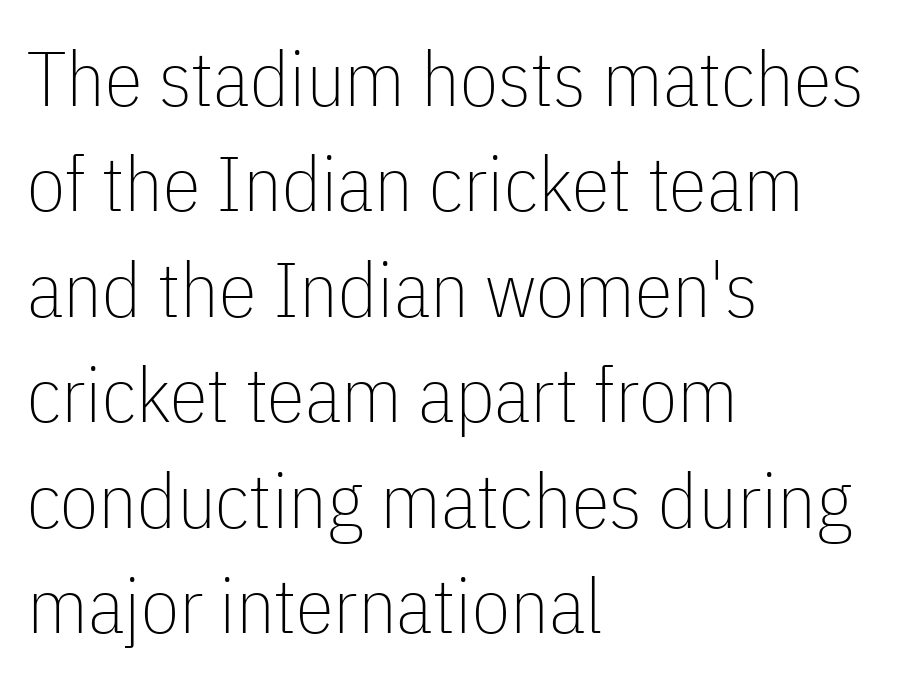
Q: Is the text bold? A: No.
Q: Is the text italic (slanted)? A: No, it is upright.
Q: Is the typeface a serif or a sans-serif typeface? A: Sans-serif.
Q: Is the text underlined? A: No.
Q: How is the paragraph aligned? A: Left-aligned.
Q: Is the spacing between letters normal or unusually wide? A: Normal.
Q: Is the spacing between lines tight, normal or loose? A: Normal.
Q: Width (condensed, normal, or wide)? A: Condensed.
Q: Stroke contrast? A: Low.
Q: x-height? A: Medium.
Q: Monospaced? A: No.
